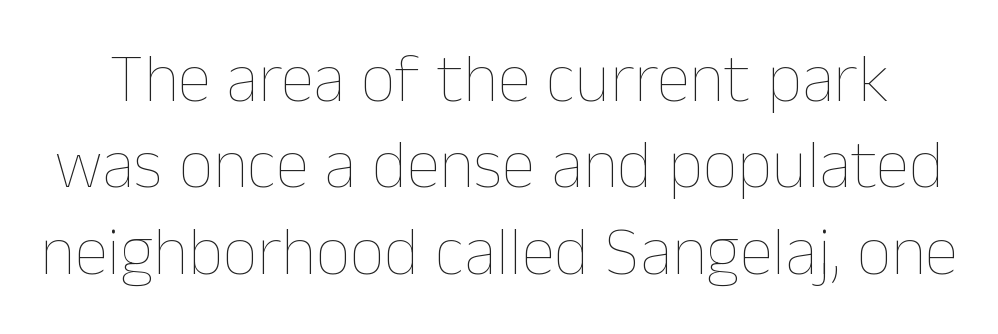
A typesetter would call this leading conventional body-copy spacing. Underlining? Definitely not there. Do the characters align in a grid? No, the font is proportional. The type is set solid horizontally, with unmodified tracking.
